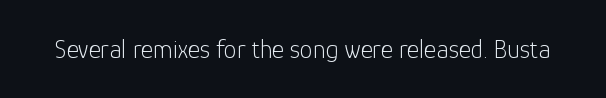
Q: Is the text bold? A: No.
Q: Is the text italic (slanted)? A: No, it is upright.
Q: Is the text underlined? A: No.
Q: Is the spacing between letters normal or unusually wide? A: Normal.
